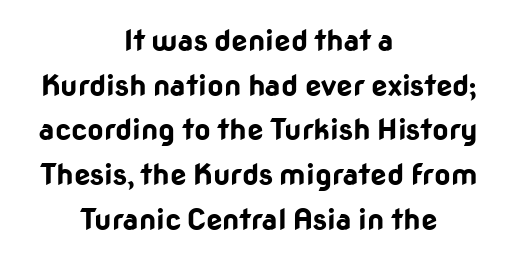
{"serif": "no", "italic": "no", "bold": "yes", "weight": "bold", "width": "normal", "stroke_contrast": "low", "x_height": "medium", "monospaced": "no", "underline": "no", "align": "center", "line_spacing": "normal", "line_spacing_ratio": 1.54, "letter_spacing": "normal", "letter_spacing_em": 0.0, "glyph_px": 29}
